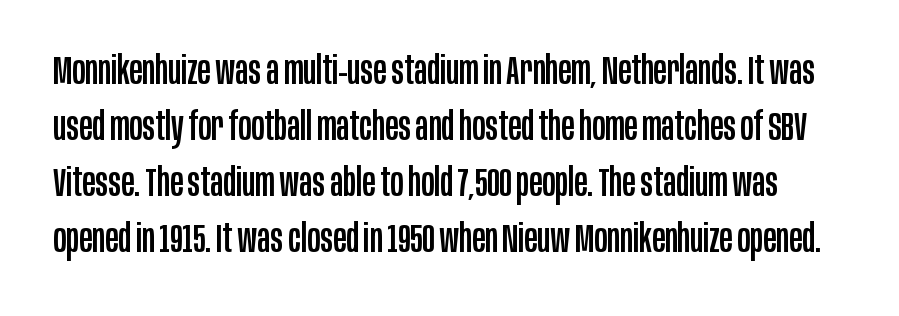
{"serif": "no", "italic": "no", "width": "condensed", "stroke_contrast": "low", "x_height": "large", "monospaced": "no", "underline": "no", "line_spacing": "normal", "line_spacing_ratio": 1.44, "letter_spacing": "normal", "letter_spacing_em": 0.0, "glyph_px": 39}
